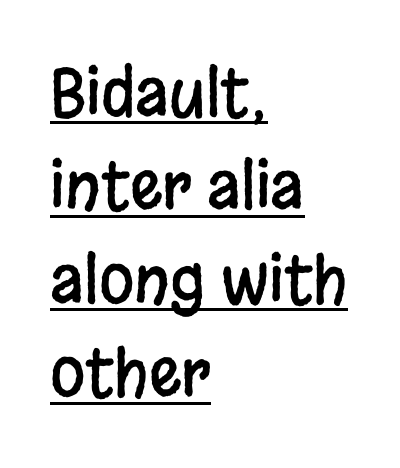
Caption: multi-line text, flush left, ragged right. Each letter keeps its own natural width here, so spacing adapts to shape. Interline gaps are of average width in this sample. Tracking here is standard; glyphs follow each other at the usual distance. Posture: straight, roman, zero tilt. Look at the bottom of the vertical strokes: they stop flat, with no serifs.
